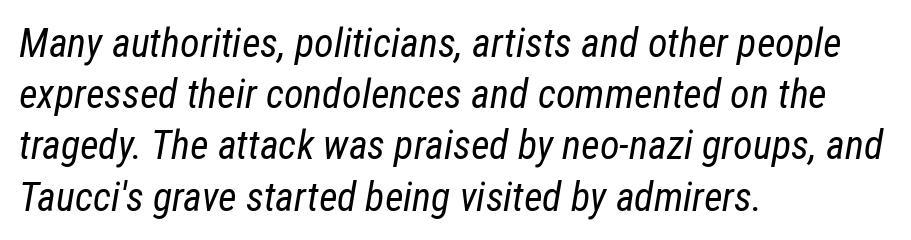
The image shows 40 px regular-weight, condensed type, italic (leaning right); set left-aligned, normal line spacing (1.28x), normal letter spacing, not underlined; low stroke contrast and a medium x-height.
